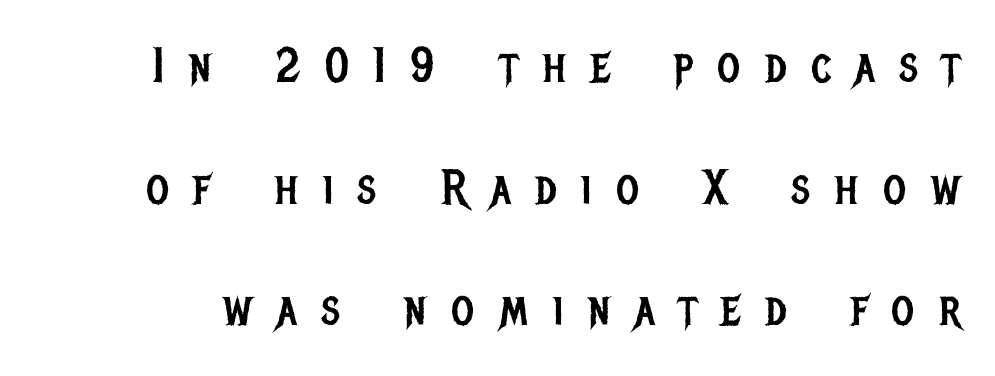
Reading down the column, the eye jumps a long way to each next line. Just letters on the line, the space beneath them empty. The designer went with a sans here, leaving each stem footless. Nope, not italic — everything's standing straight. Honestly, the letter spacing is so wide it's the main thing you notice.
